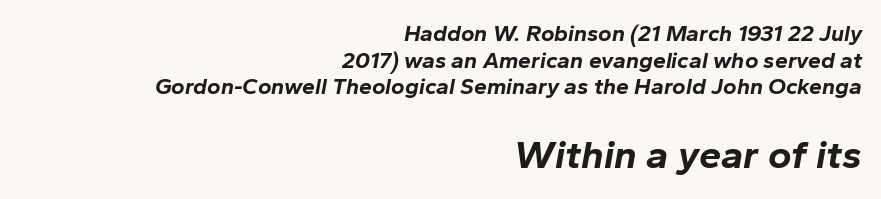
Q: Is the text bold? A: Yes.
Q: Is the text italic (slanted)? A: Yes, it leans right by about 10 degrees.
Q: Is the text underlined? A: No.
Q: How is the paragraph aligned? A: Right-aligned.
Q: Is the spacing between letters normal or unusually wide? A: Normal.
Q: Which block of text is set in a larger size, the first (top) or the second (bottom)? A: The second (bottom) one.
Q: Width (condensed, normal, or wide)? A: Normal.
Q: Stroke contrast? A: Low.
Q: x-height? A: Medium.
Q: Monospaced? A: No.
